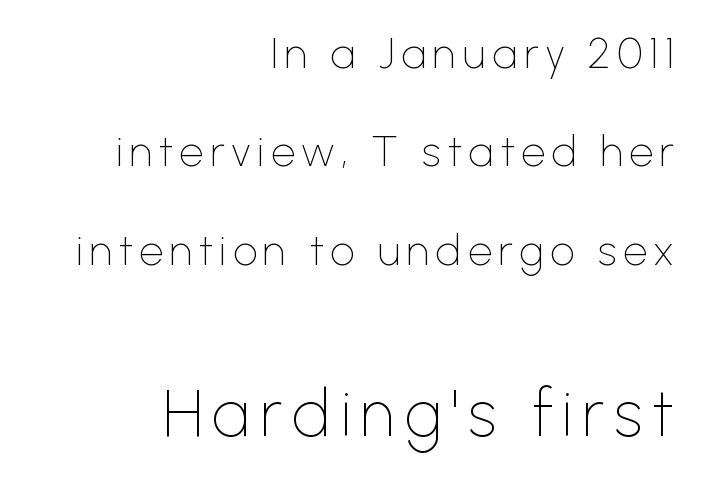
Q: Is the text bold? A: No.
Q: Is the text italic (slanted)? A: No, it is upright.
Q: Is the typeface a serif or a sans-serif typeface? A: Sans-serif.
Q: Is the text underlined? A: No.
Q: How is the paragraph aligned? A: Right-aligned.
Q: Is the spacing between lines tight, normal or loose? A: Loose.
Q: Which block of text is set in a larger size, the first (top) or the second (bottom)? A: The second (bottom) one.
Q: Width (condensed, normal, or wide)? A: Normal.
Q: Stroke contrast? A: Low.
Q: x-height? A: Medium.
Q: Monospaced? A: No.
